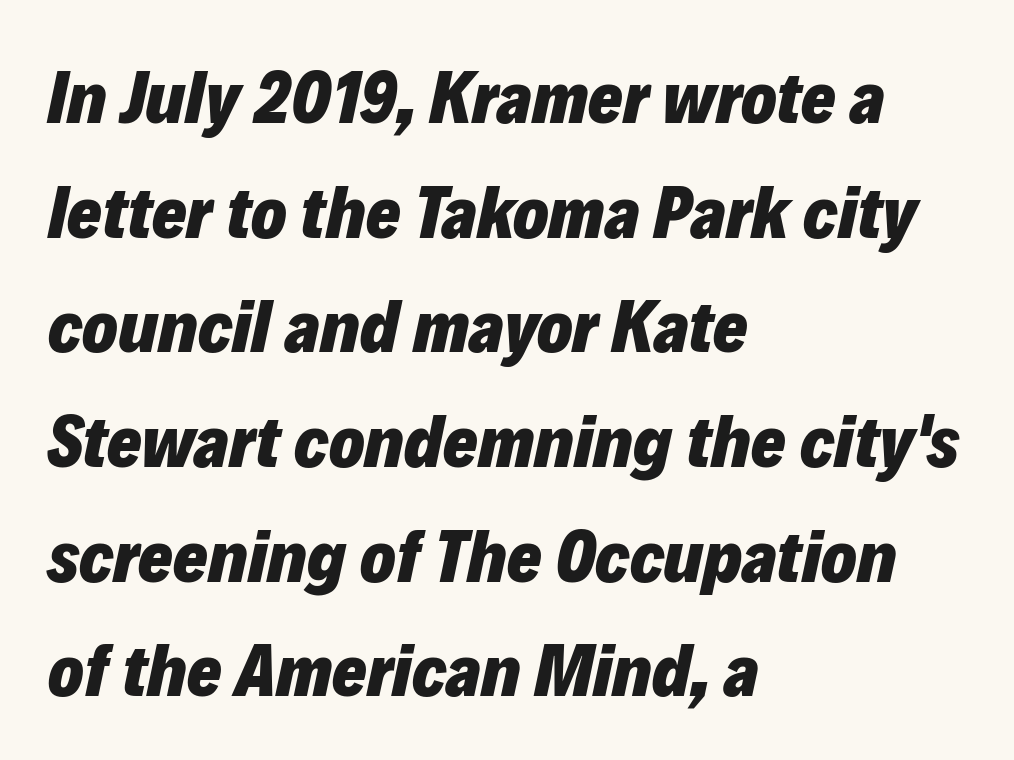
The image shows 74 px heavy type, italic (leaning right); set left-aligned, normal line spacing (1.55x), normal letter spacing, not underlined; low stroke contrast and a medium x-height.
